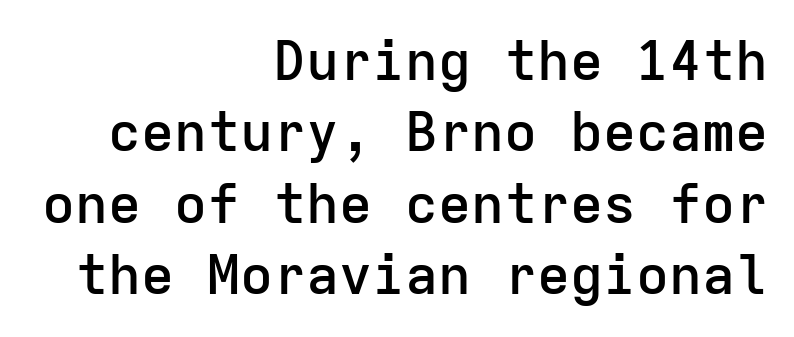
Q: Is the text bold? A: Semi-bold.
Q: Is the text italic (slanted)? A: No, it is upright.
Q: Is the typeface a serif or a sans-serif typeface? A: Sans-serif.
Q: Is the text underlined? A: No.
Q: How is the paragraph aligned? A: Right-aligned.
Q: Is the spacing between letters normal or unusually wide? A: Normal.
Q: Is the spacing between lines tight, normal or loose? A: Normal.
Q: Width (condensed, normal, or wide)? A: Normal.
Q: Stroke contrast? A: Low.
Q: x-height? A: Medium.
Q: Monospaced? A: Yes.
